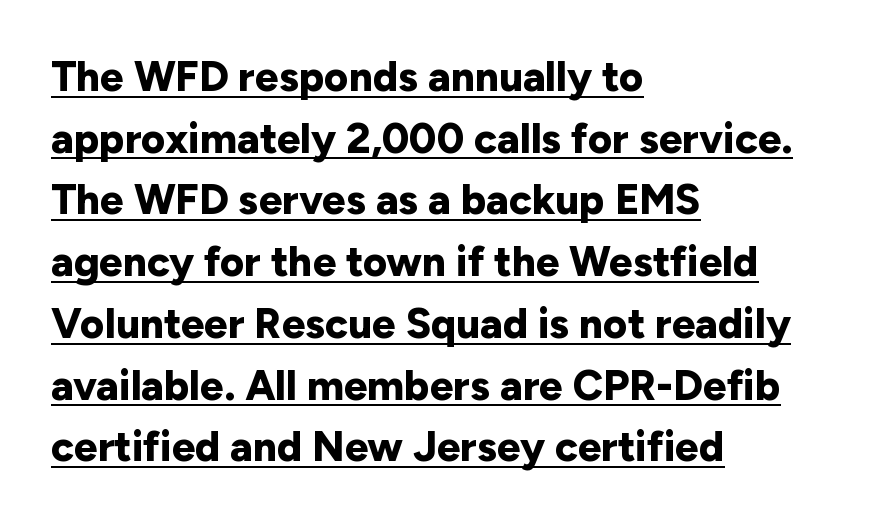
{"serif": "no", "italic": "no", "bold": "yes", "weight": "bold", "width": "normal", "stroke_contrast": "low", "x_height": "medium", "monospaced": "no", "underline": "yes", "align": "left", "line_spacing": "normal", "line_spacing_ratio": 1.47, "letter_spacing": "normal", "letter_spacing_em": 0.0, "glyph_px": 42}
